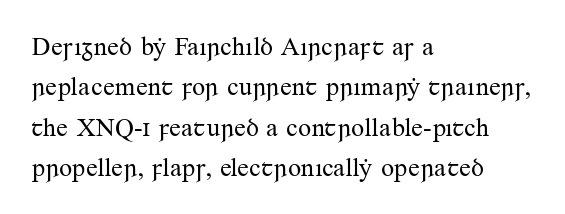
Q: Is the text bold? A: No.
Q: Is the text italic (slanted)? A: No, it is upright.
Q: Is the text underlined? A: No.
Q: How is the paragraph aligned? A: Left-aligned.
Q: Is the spacing between letters normal or unusually wide? A: Normal.
Q: Is the spacing between lines tight, normal or loose? A: Normal.
